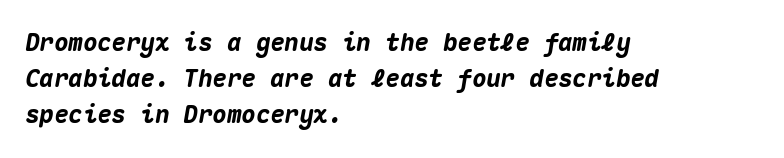
The image shows 24 px bold type, italic (leaning right); set left-aligned, normal line spacing (1.51x), normal letter spacing, not underlined.
